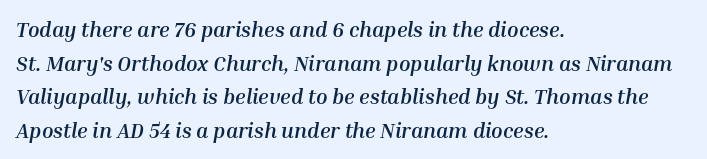
Q: Is the text bold? A: Yes.
Q: Is the text italic (slanted)? A: Yes, it leans right by about 10 degrees.
Q: Is the text underlined? A: No.
Q: How is the paragraph aligned? A: Left-aligned.
Q: Is the spacing between letters normal or unusually wide? A: Normal.
Q: Is the spacing between lines tight, normal or loose? A: Normal.
